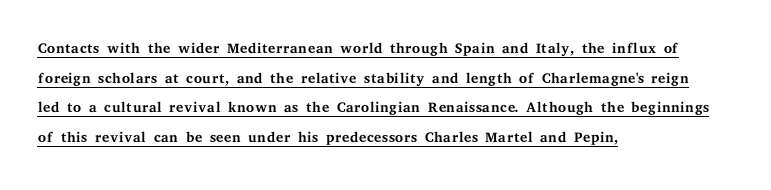
The image shows 21 px text type, upright; set left-aligned, normal line spacing (1.41x), normal letter spacing, underlined.
